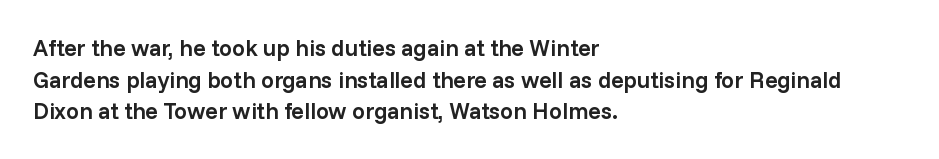
How would I describe the line gaps? Plain and ordinary. A fair bit of extra ink — the face is semibold, not bold. Check the space under the baseline: it is left empty. Style check: upright.
